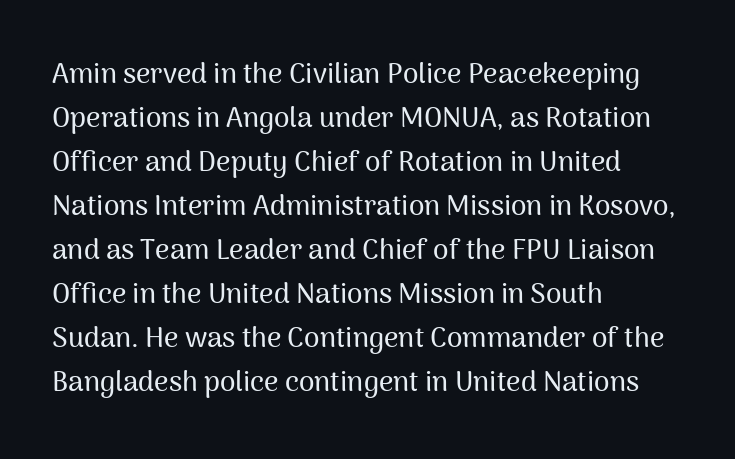
Line starts are locked; line ends wander. Proportional: the letters do not fall into vertical columns. This sample keeps an unexceptional amount of space between lines. Tall strokes in this sample are plumb rather than angled. The face used here is rendered with its standard letterfit.
